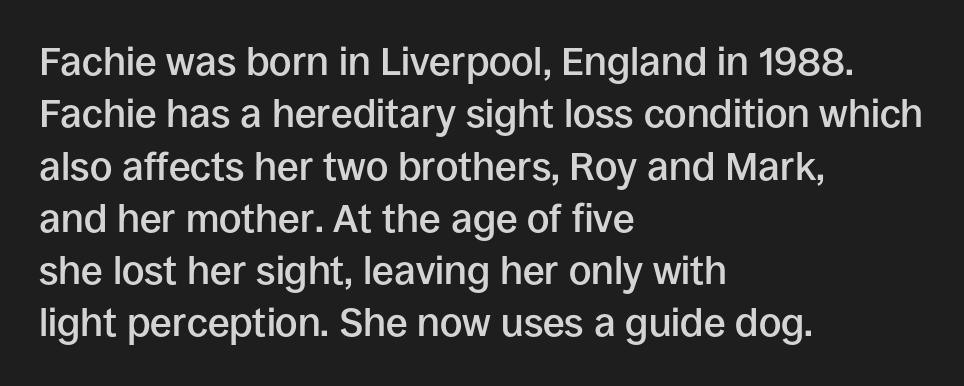
{"serif": "no", "italic": "no", "bold": "semi", "weight": "semibold", "width": "normal", "stroke_contrast": "low", "x_height": "large", "monospaced": "no", "underline": "no", "align": "left", "line_spacing": "normal", "line_spacing_ratio": 1.34, "letter_spacing": "normal", "letter_spacing_em": 0.0, "glyph_px": 39}
